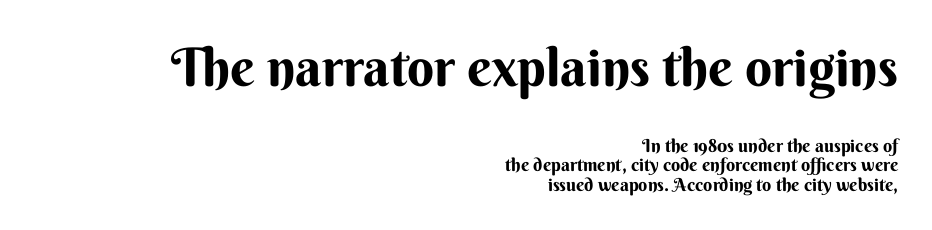
Q: Is the text bold? A: Yes.
Q: Is the text italic (slanted)? A: No, it is upright.
Q: Is the typeface a serif or a sans-serif typeface? A: Sans-serif.
Q: Is the text underlined? A: No.
Q: How is the paragraph aligned? A: Right-aligned.
Q: Is the spacing between letters normal or unusually wide? A: Normal.
Q: Is the spacing between lines tight, normal or loose? A: Tight.
Q: Which block of text is set in a larger size, the first (top) or the second (bottom)? A: The first (top) one.
Q: Width (condensed, normal, or wide)? A: Normal.
Q: Stroke contrast? A: Medium.
Q: x-height? A: Small.
Q: Monospaced? A: No.
